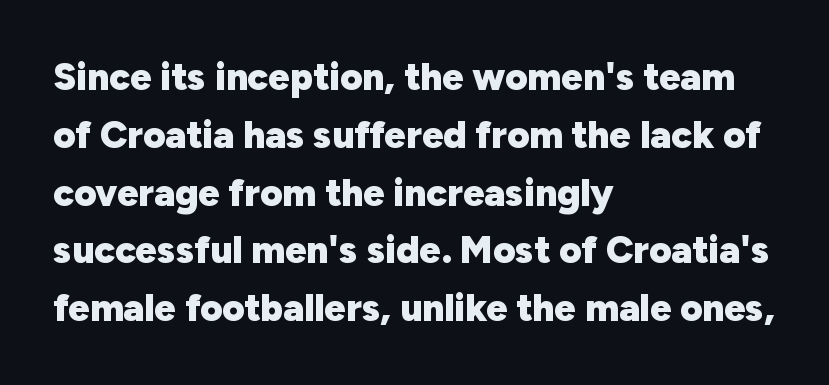
These lines are set flush left with a ragged right edge. The foot of each line stays bare and open. The lettering stays uniformly vertical, giving the passage a roman look. The leading is moderate, giving the passage an even texture.
